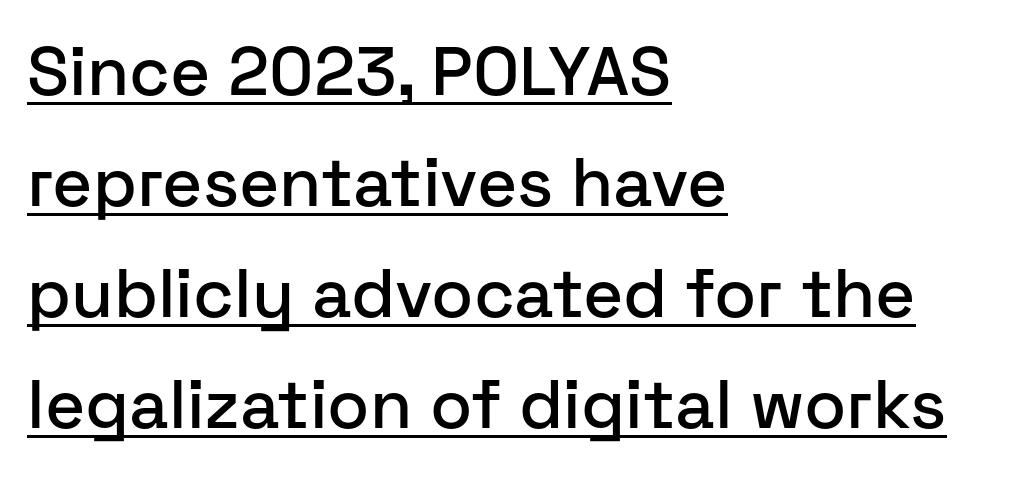
{"serif": "no", "italic": "no", "width": "normal", "stroke_contrast": "low", "x_height": "medium", "monospaced": "no", "underline": "yes", "align": "left", "line_spacing": "normal", "line_spacing_ratio": 1.61, "letter_spacing": "normal", "letter_spacing_em": 0.0, "glyph_px": 69}
